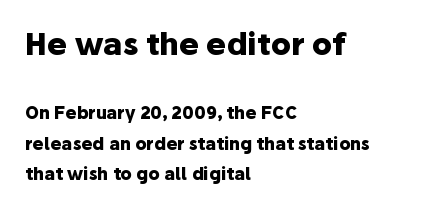
Does the lettering tilt? It doesn't — this is upright. Clear beneath every line of the passage. The letterforms sit shoulder to shoulder at normal distance. The lines are quadded left.
